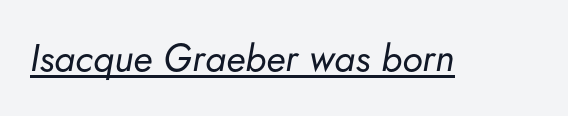
{"italic": "yes", "lean": "right", "slant_degrees": 5, "bold": "no", "weight": "regular", "width": "normal", "stroke_contrast": "low", "x_height": "small", "monospaced": "no", "underline": "yes", "letter_spacing": "normal", "letter_spacing_em": 0.0, "glyph_px": 38}
